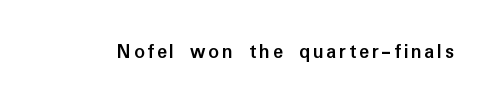
{"italic": "no", "bold": "yes", "underline": "no", "glyph_px": 21}
